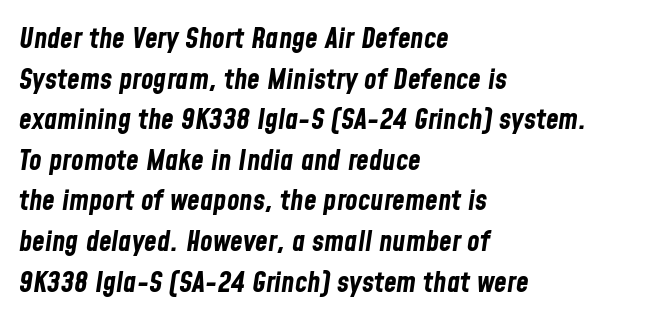
{"italic": "yes", "lean": "right", "slant_degrees": 8, "bold": "yes", "weight": "bold", "width": "condensed", "stroke_contrast": "low", "x_height": "medium", "monospaced": "no", "underline": "no", "align": "left", "line_spacing": "normal", "line_spacing_ratio": 1.4, "letter_spacing": "normal", "letter_spacing_em": 0.0, "glyph_px": 29}
